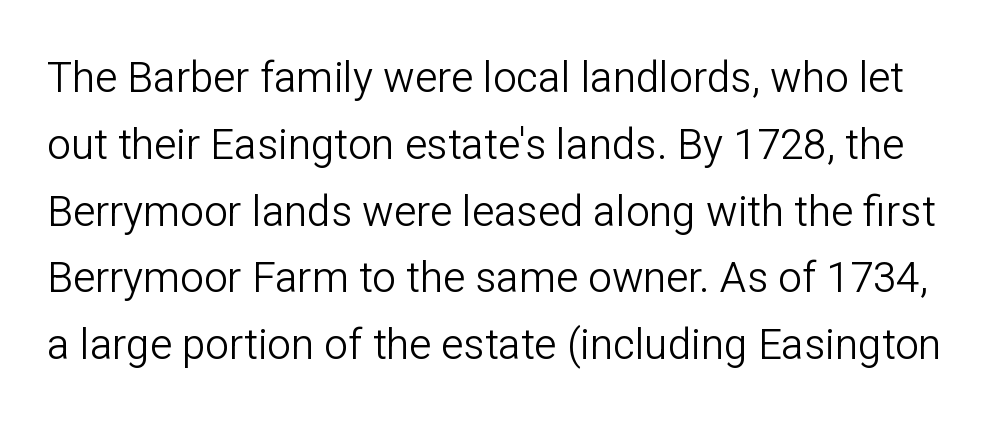
The image shows 42 px light sans-serif type, upright; set normal line spacing (1.59x), normal letter spacing, not underlined; low stroke contrast and a medium x-height.
